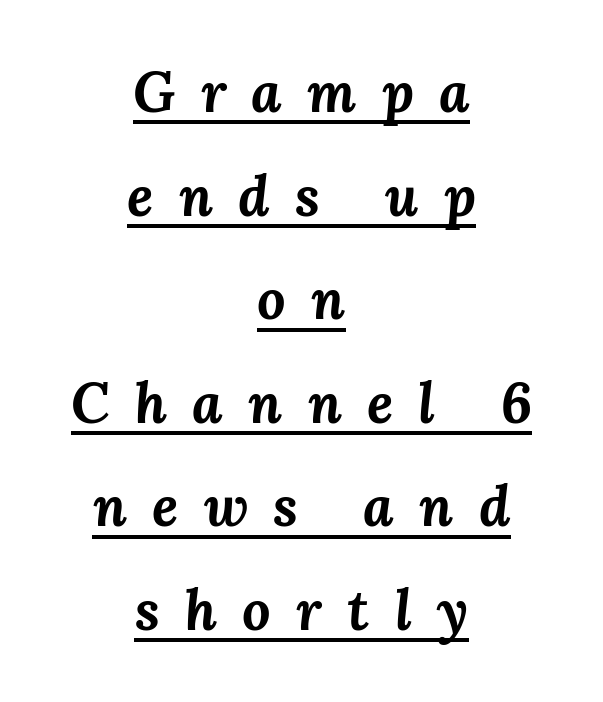
Character widths vary here, with narrow letters taking less room than wide ones. Every word sits above its own underline. The horizontal fit of the characters is loose and conspicuously gappy. Notice how the stems are inclined rather than vertical — that's the hallmark of italics. The rendering uses a bold face; every stroke is thick and dark.
